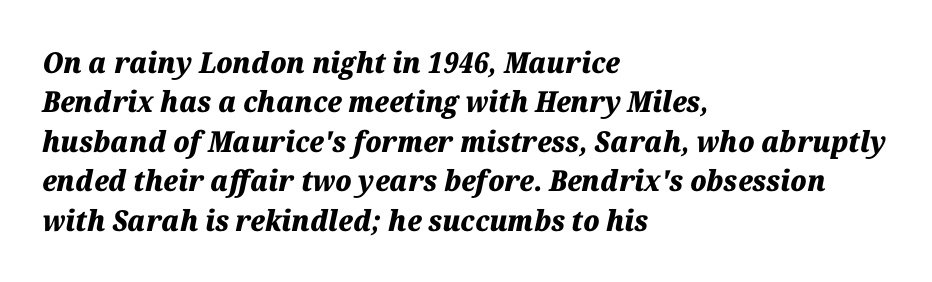
The face used here is proportionally spaced, like ordinary book or web type. As a designer I'd log this as weight 700, bold. Check under the words: just untouched page. A student would call this left alignment; a typographer would say flush left, rag right.
